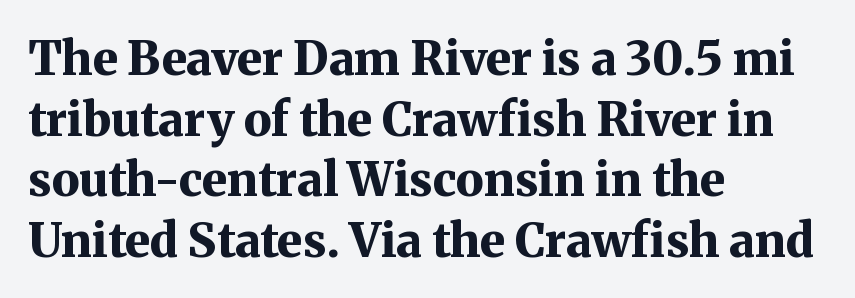
Observe the ordinary spacing: letters are neighbours, not strangers. This sample has the flowing, uneven cadence of proportional lettering. You can tell it's not italic because the verticals are truly vertical. Compared with an ordinary text face, these strokes are far heavier — a full bold. Look at the bottom of the vertical strokes: they flare into serifs here.
